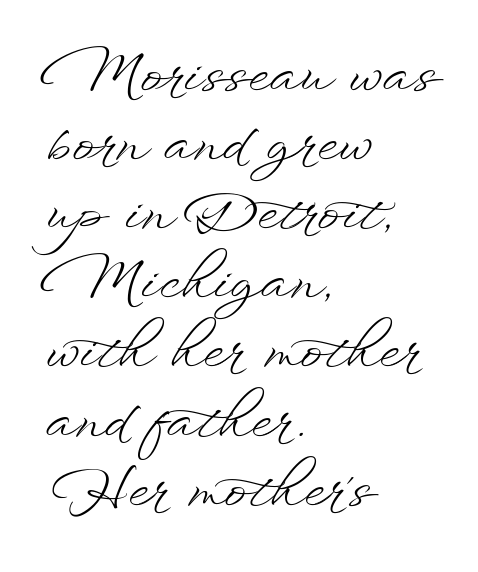
Q: Is the text bold? A: No.
Q: Is the text italic (slanted)? A: Yes.
Q: Is the text underlined? A: No.
Q: How is the paragraph aligned? A: Left-aligned.
Q: Is the spacing between letters normal or unusually wide? A: Normal.
Q: Is the spacing between lines tight, normal or loose? A: Normal.
Q: Width (condensed, normal, or wide)? A: Wide.
Q: Stroke contrast? A: Low.
Q: x-height? A: Small.
Q: Monospaced? A: No.
